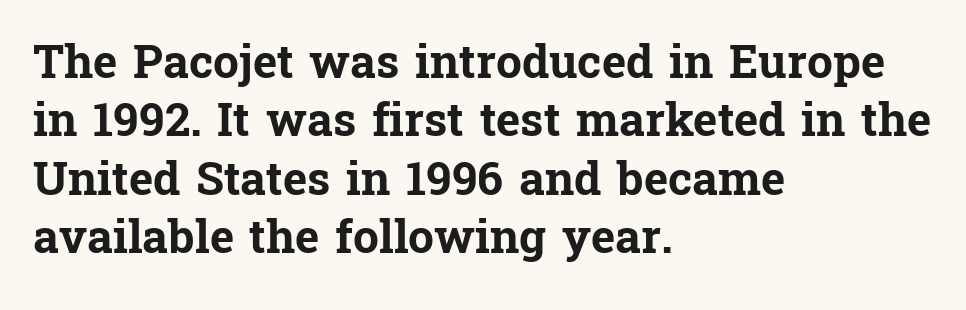
The image shows 46 px bold serif type, upright; set left-aligned, normal line spacing (1.27x), normal letter spacing, not underlined; low stroke contrast and a medium x-height.
